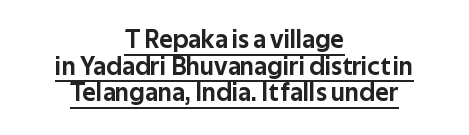
The image shows 26 px text type, upright; set centered, tight line spacing (1.02x), normal letter spacing, underlined.
